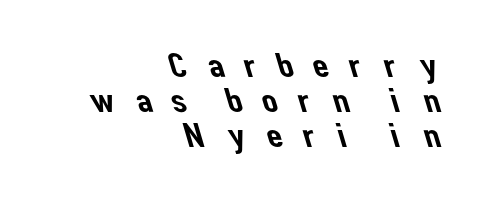
This sample trades vertical openness for compactness between lines. The compositor pushed each line to the right boundary. Character widths vary here, with narrow letters taking less room than wide ones. Decoration check: the copy has no underline. Glyph-to-glyph distance is far greater than everyday printed text. Unlike a traditional serif, this face leaves its strokes unadorned.
